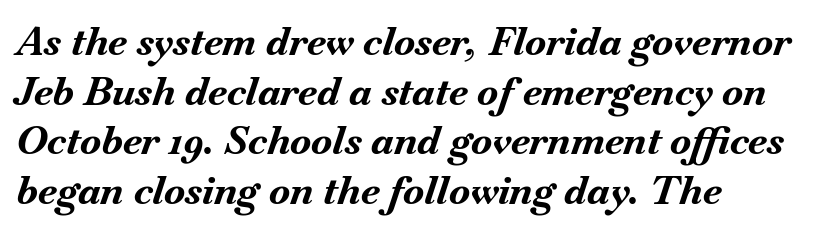
{"italic": "yes", "lean": "right", "slant_degrees": 18, "bold": "yes", "weight": "bold", "width": "normal", "stroke_contrast": "medium", "x_height": "small", "monospaced": "no", "underline": "no", "line_spacing": "normal", "line_spacing_ratio": 1.27, "letter_spacing": "normal", "letter_spacing_em": 0.0, "glyph_px": 39}
